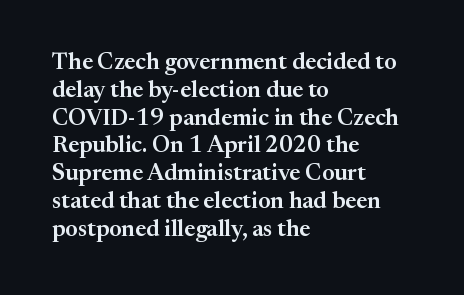
{"italic": "no", "underline": "no", "align": "left", "line_spacing_ratio": 1.21, "letter_spacing": "normal", "letter_spacing_em": 0.0, "glyph_px": 23}
